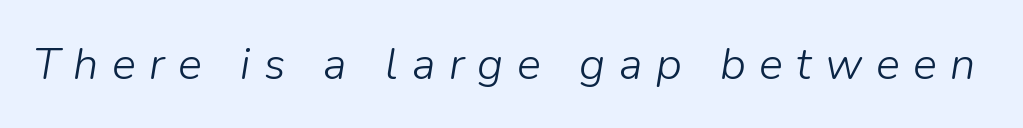
Varying glyph widths throughout — classic text-font behaviour. Display-style spreading of the glyphs; the letterfit is very open. The text carries the slant typical of an italic or oblique font. Unbolded letterforms with no extra heft. Rule under the text: the space is simply empty.
